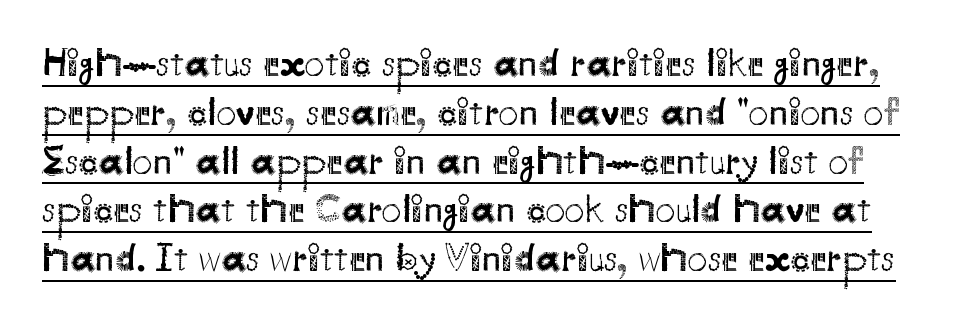
The image shows 40 px regular-weight sans-serif type, upright; set line spacing 1.22x, normal letter spacing, underlined; medium stroke contrast and a small x-height.
